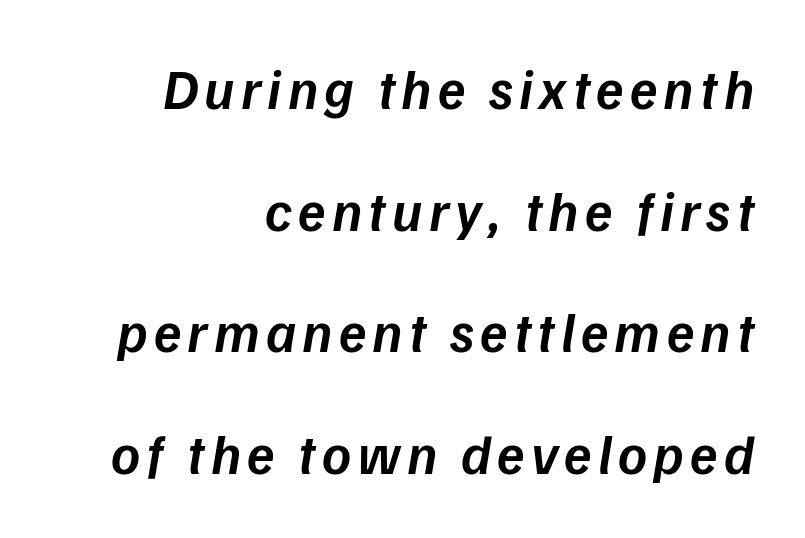
{"italic": "yes", "lean": "right", "slant_degrees": 9, "bold": "semi", "weight": "semibold", "width": "normal", "stroke_contrast": "low", "x_height": "medium", "monospaced": "no", "underline": "no", "align": "right", "line_spacing": "loose", "line_spacing_ratio": 2.17, "glyph_px": 56}
